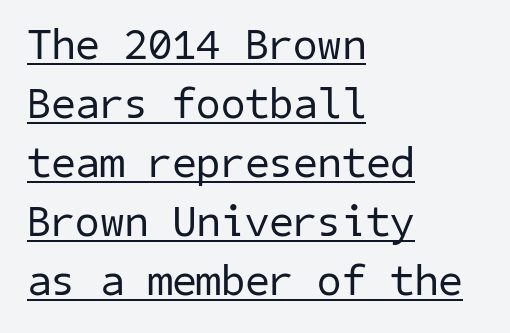
{"serif": "no", "bold": "no", "weight": "regular", "width": "normal", "stroke_contrast": "low", "x_height": "medium", "underline": "yes", "align": "left", "line_spacing": "normal", "line_spacing_ratio": 1.34, "letter_spacing": "normal", "letter_spacing_em": 0.0, "glyph_px": 44}
